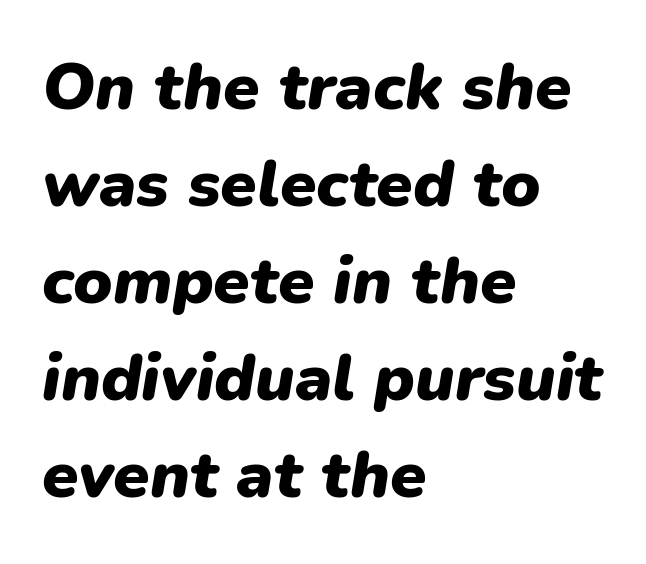
The image shows 66 px heavy type, italic (leaning right); set left-aligned, normal line spacing (1.47x), normal letter spacing, not underlined; low stroke contrast and a medium x-height.
